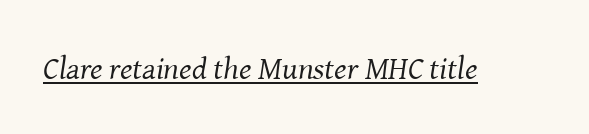
Underline: present. Think of a printed novel: that variable character pitch is what you see here. The letters are slanted; this is an italic face. The font is comparable to plain body text, perhaps lighter. Standard letterfit; no display-style spreading of the glyphs. To sum up the face: it has serifs.
